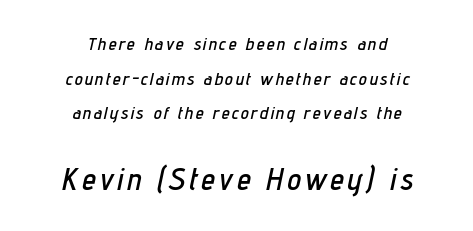
{"italic": "yes", "lean": "right", "slant_degrees": 12, "width": "condensed", "stroke_contrast": "low", "x_height": "medium", "monospaced": "no", "underline": "no", "align": "center", "line_spacing": "loose", "line_spacing_ratio": 1.92, "larger_block": "second", "size_ratio": 1.72, "glyph_px": 31}
